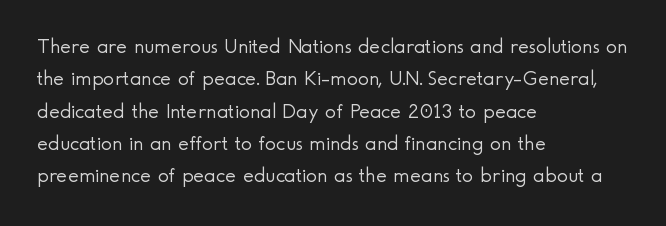
The image shows 21 px text type, upright; set left-aligned, normal line spacing (1.54x), normal letter spacing, not underlined.
